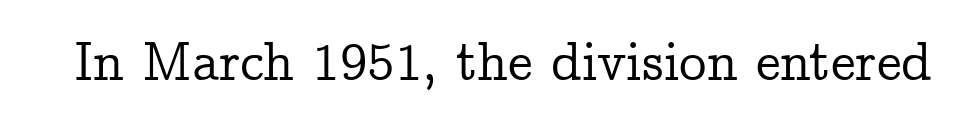
A typesetter would call this proportional, since set widths differ per character. Characters follow at the spacing the type designer built in. The specimen reads as upright at a glance. Quick note: underline off. These lines are composed in type with serifs.
